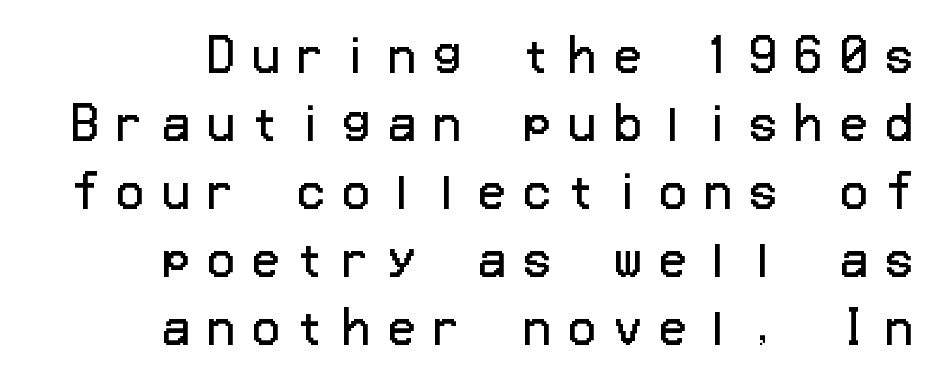
Weight: in the light-to-regular range. Posture: straight, roman, zero tilt. The lines are quadded right. Regarding leading, the lines here are spaced in the standard way. Type without underlining.
